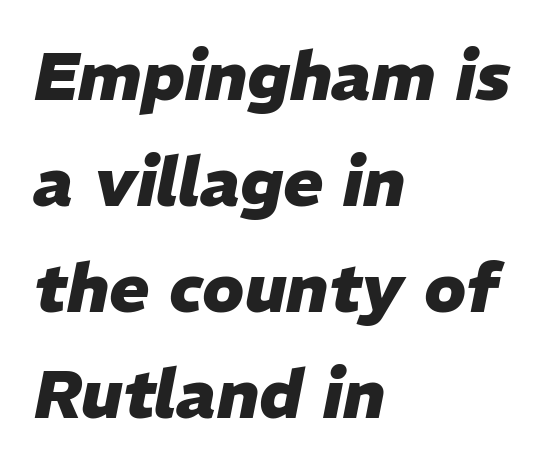
{"italic": "yes", "lean": "right", "slant_degrees": 11, "bold": "yes", "weight": "heavy", "width": "normal", "stroke_contrast": "low", "x_height": "medium", "monospaced": "no", "underline": "no", "align": "left", "line_spacing": "normal", "line_spacing_ratio": 1.58, "letter_spacing": "normal", "letter_spacing_em": 0.0, "glyph_px": 67}
